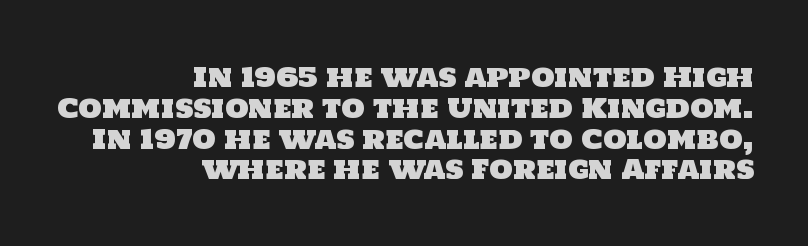
{"underline": "no", "align": "right", "line_spacing": "tight", "line_spacing_ratio": 1.14, "letter_spacing": "normal", "letter_spacing_em": 0.0, "glyph_px": 27}
